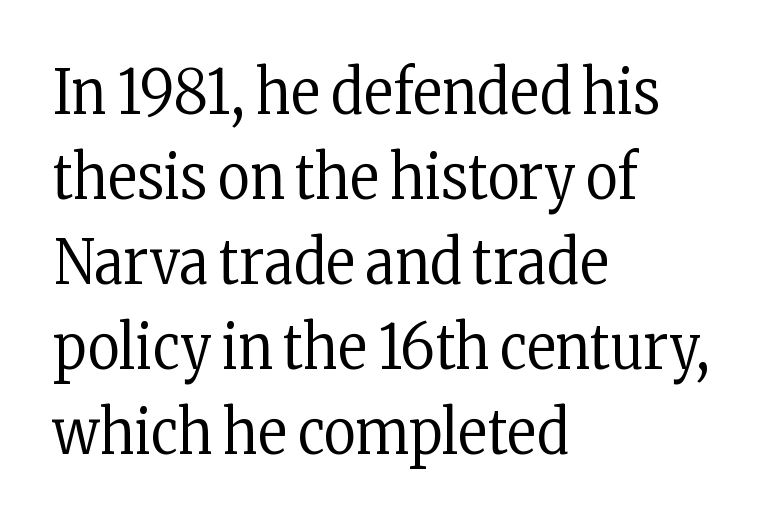
Q: Is the text bold? A: No.
Q: Is the text italic (slanted)? A: No, it is upright.
Q: Is the typeface a serif or a sans-serif typeface? A: Serif.
Q: Is the text underlined? A: No.
Q: How is the paragraph aligned? A: Left-aligned.
Q: Is the spacing between letters normal or unusually wide? A: Normal.
Q: Is the spacing between lines tight, normal or loose? A: Normal.
Q: Width (condensed, normal, or wide)? A: Condensed.
Q: Stroke contrast? A: Low.
Q: x-height? A: Medium.
Q: Monospaced? A: No.
